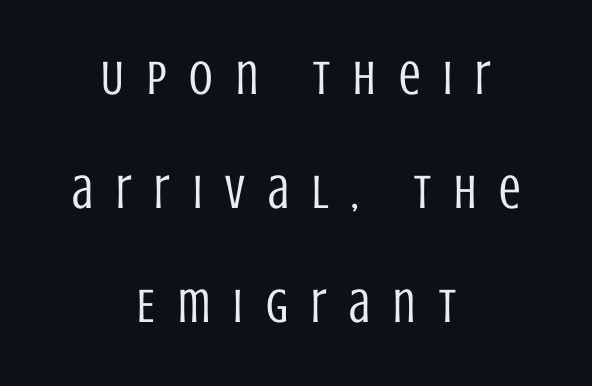
{"serif": "no", "italic": "no", "bold": "no", "weight": "regular", "width": "condensed", "stroke_contrast": "low", "x_height": "large", "monospaced": "no", "underline": "no", "align": "center", "line_spacing": "loose", "line_spacing_ratio": 2.38, "letter_spacing": "wide", "letter_spacing_em": 0.48, "glyph_px": 48}
